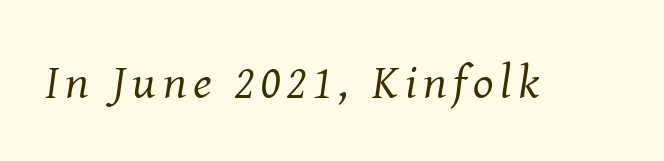
Q: Is the text bold? A: No.
Q: Is the text italic (slanted)? A: Yes, it leans right by about 8 degrees.
Q: Is the typeface a serif or a sans-serif typeface? A: Serif.
Q: Is the text underlined? A: No.
Q: Width (condensed, normal, or wide)? A: Normal.
Q: Stroke contrast? A: Medium.
Q: x-height? A: Medium.
Q: Monospaced? A: No.
